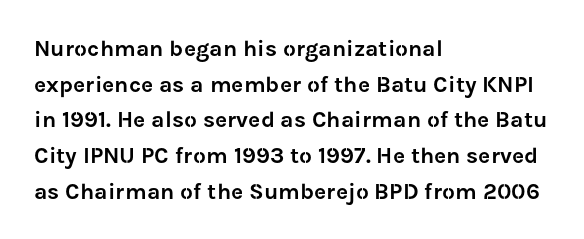
The image shows 23 px text type, upright; set left-aligned, normal line spacing (1.55x), normal letter spacing, not underlined.
